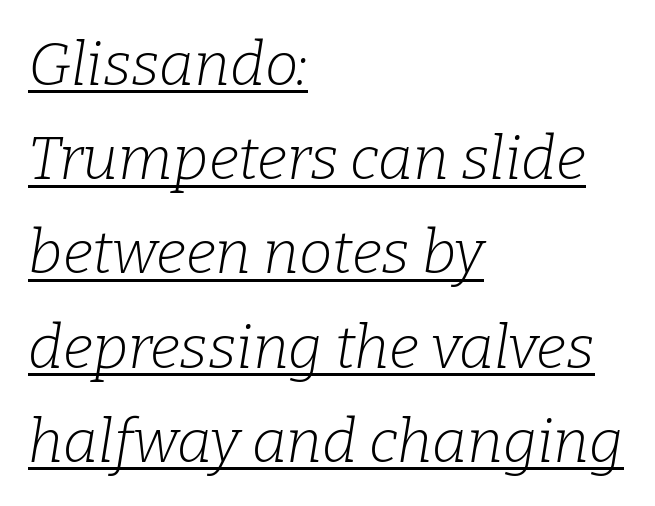
Q: Is the text bold? A: No.
Q: Is the text italic (slanted)? A: Yes, it leans right by about 9 degrees.
Q: Is the typeface a serif or a sans-serif typeface? A: Serif.
Q: Is the text underlined? A: Yes.
Q: How is the paragraph aligned? A: Left-aligned.
Q: Is the spacing between letters normal or unusually wide? A: Normal.
Q: Is the spacing between lines tight, normal or loose? A: Normal.
Q: Width (condensed, normal, or wide)? A: Normal.
Q: Stroke contrast? A: Low.
Q: x-height? A: Medium.
Q: Monospaced? A: No.
